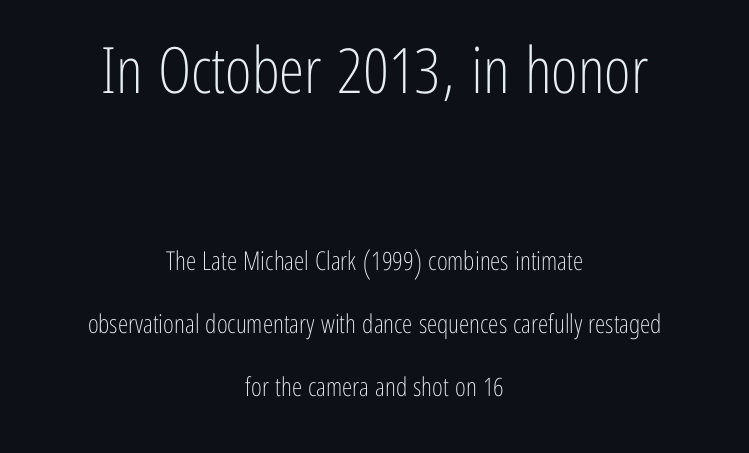
Q: Is the text bold? A: No.
Q: Is the text italic (slanted)? A: No, it is upright.
Q: Is the typeface a serif or a sans-serif typeface? A: Sans-serif.
Q: Is the text underlined? A: No.
Q: How is the paragraph aligned? A: Centered.
Q: Is the spacing between letters normal or unusually wide? A: Normal.
Q: Is the spacing between lines tight, normal or loose? A: Loose.
Q: Which block of text is set in a larger size, the first (top) or the second (bottom)? A: The first (top) one.
Q: Width (condensed, normal, or wide)? A: Condensed.
Q: Stroke contrast? A: Low.
Q: x-height? A: Medium.
Q: Monospaced? A: No.
